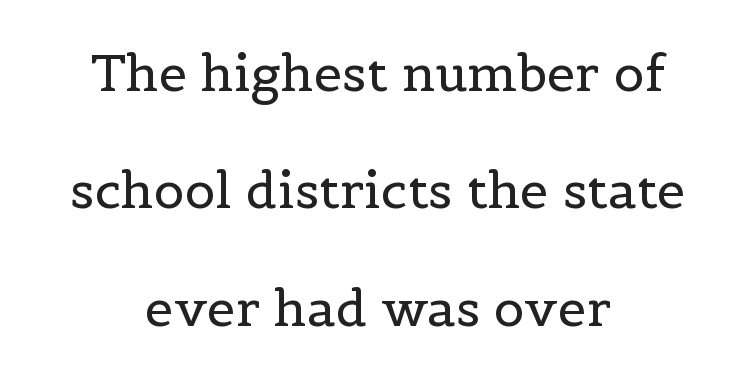
The image shows 51 px regular-weight serif type, upright; set centered, loose line spacing (2.3x), normal letter spacing, not underlined; a medium x-height.
